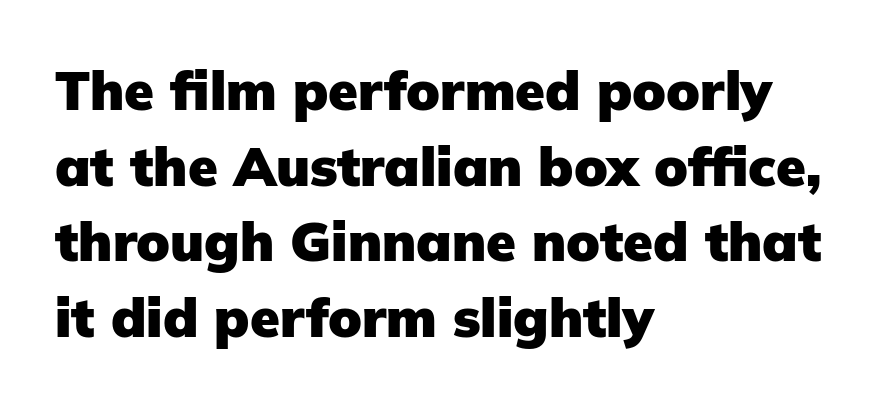
{"serif": "no", "italic": "no", "bold": "yes", "weight": "heavy", "width": "normal", "stroke_contrast": "low", "x_height": "medium", "monospaced": "no", "underline": "no", "align": "left", "line_spacing": "normal", "line_spacing_ratio": 1.4, "letter_spacing": "normal", "letter_spacing_em": 0.0, "glyph_px": 54}
